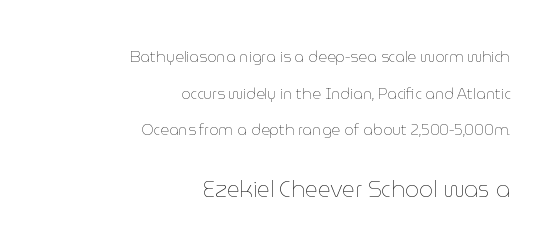
The space beneath each line is pristine and unruled. Vertical spacing — loose. These lines stack with their right ends in a neat column. Is there any slant? The stems are plumb. In this sample the second text group is rendered at the bigger scale. No letter is thick-stroked: the sample isn't bold.
